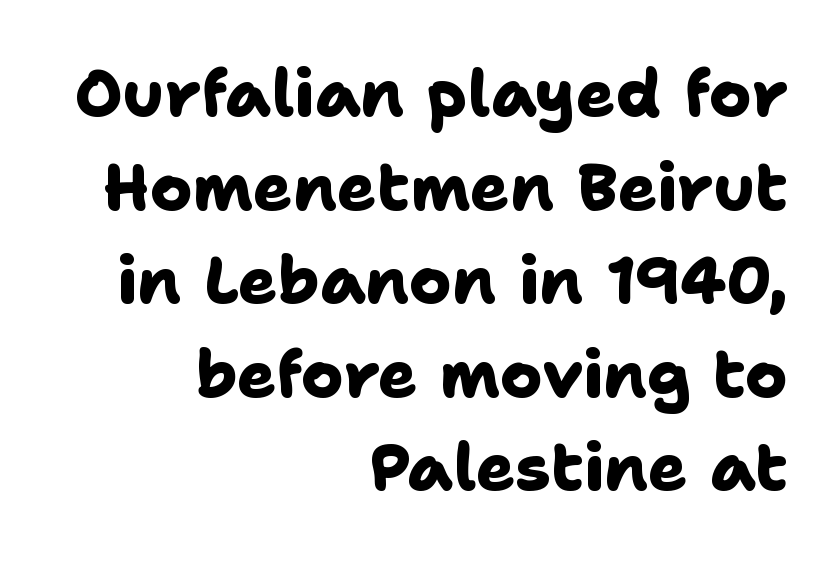
The lines sit at an ordinary, default distance from one another. The type is set solid horizontally, with unmodified tracking. Decoration check: the copy has no underline. Note the varied advance widths — an 'i' is clearly narrower than an 'm'. On the weight axis this lands at bold, roughly 700.
